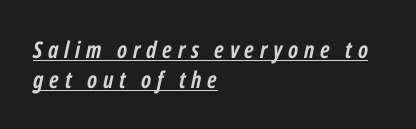
Does the lettering tilt? It does — this is italic. Quick note: underline on. Casual observation: everything's shoved over to the left. Honestly, the letter spacing is so wide it's the main thing you notice. Vertical spacing — default. Pretty heavy lettering here — definitely bold.
